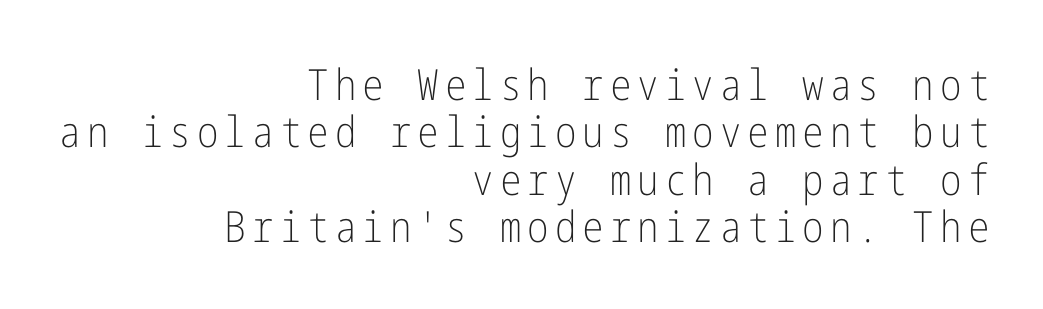
Nobody drew a line under any word here. The rendering anchors every line to the right-hand side. Letters have the restrained weight of plain body copy at most. Interline gaps are noticeably narrow in this sample. Posture: straight, roman, zero tilt. The glyphs in this specimen are sans serif.
